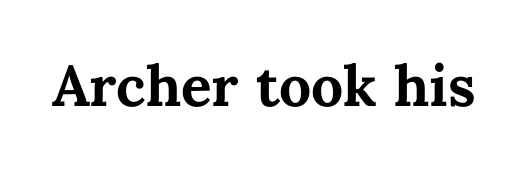
Q: Is the text bold? A: Yes.
Q: Is the text italic (slanted)? A: No, it is upright.
Q: Is the text underlined? A: No.
Q: Is the spacing between letters normal or unusually wide? A: Normal.
Q: Width (condensed, normal, or wide)? A: Normal.
Q: Stroke contrast? A: Medium.
Q: x-height? A: Medium.
Q: Monospaced? A: No.
